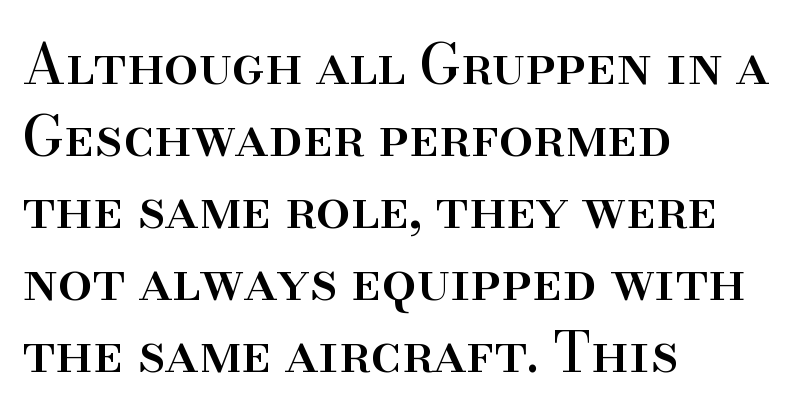
Q: Is the text italic (slanted)? A: No, it is upright.
Q: Is the typeface a serif or a sans-serif typeface? A: Serif.
Q: Is the text underlined? A: No.
Q: How is the paragraph aligned? A: Left-aligned.
Q: Is the spacing between letters normal or unusually wide? A: Normal.
Q: Is the spacing between lines tight, normal or loose? A: Normal.
Q: Width (condensed, normal, or wide)? A: Normal.
Q: Stroke contrast? A: High.
Q: x-height? A: Small.
Q: Monospaced? A: No.
